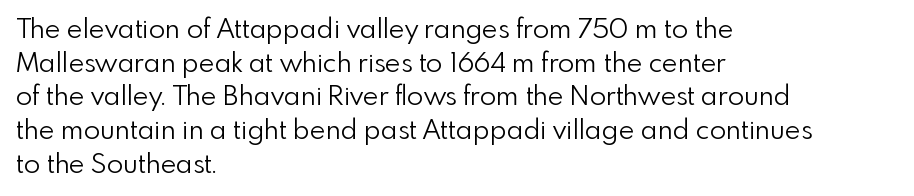
Whoever set this chose a conventional vertical rhythm. Each stroke keeps to a modest, everyday thickness or less. Is there any slant? The stems are plumb. Any mark beneath the type? The region is blank. Horizontal alignment here is leftward, the default for most running prose.
